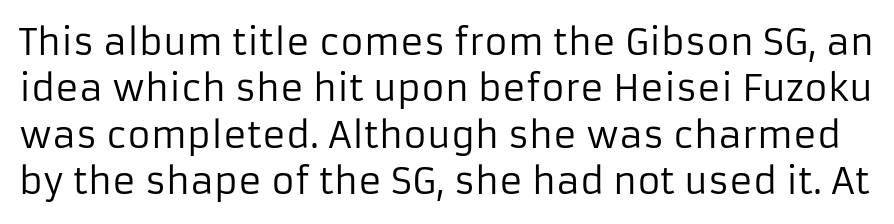
Q: Is the text bold? A: No.
Q: Is the text italic (slanted)? A: No, it is upright.
Q: Is the typeface a serif or a sans-serif typeface? A: Sans-serif.
Q: Is the text underlined? A: No.
Q: Is the spacing between letters normal or unusually wide? A: Normal.
Q: Is the spacing between lines tight, normal or loose? A: Normal.
Q: Width (condensed, normal, or wide)? A: Normal.
Q: Stroke contrast? A: Low.
Q: x-height? A: Medium.
Q: Monospaced? A: No.
